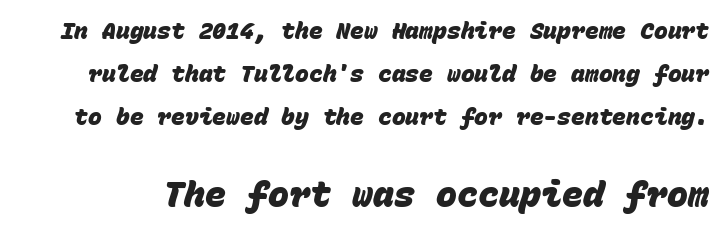
Q: Is the text bold? A: Yes.
Q: Is the typeface a serif or a sans-serif typeface? A: Sans-serif.
Q: Is the text underlined? A: No.
Q: Is the spacing between letters normal or unusually wide? A: Normal.
Q: Which block of text is set in a larger size, the first (top) or the second (bottom)? A: The second (bottom) one.
Q: Width (condensed, normal, or wide)? A: Normal.
Q: Stroke contrast? A: Low.
Q: x-height? A: Large.
Q: Monospaced? A: Yes.
